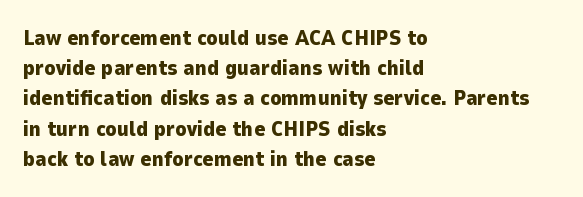
The image shows 21 px bold type, upright; set left-aligned, normal line spacing (1.44x), normal letter spacing, not underlined.
